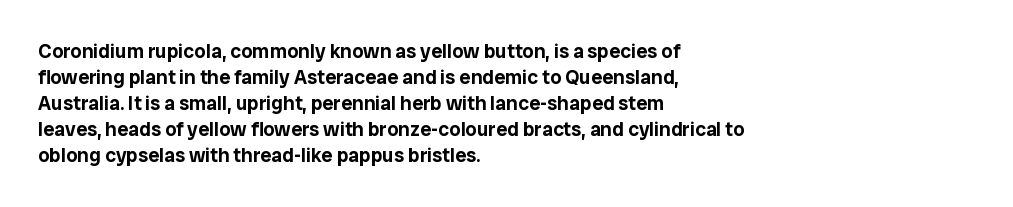
Q: Is the text italic (slanted)? A: No, it is upright.
Q: Is the text underlined? A: No.
Q: How is the paragraph aligned? A: Left-aligned.
Q: Is the spacing between letters normal or unusually wide? A: Normal.
Q: Is the spacing between lines tight, normal or loose? A: Normal.
